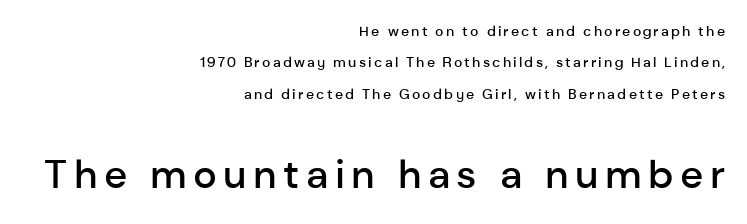
Q: Is the text bold? A: Semi-bold.
Q: Is the text italic (slanted)? A: No, it is upright.
Q: Is the typeface a serif or a sans-serif typeface? A: Sans-serif.
Q: Is the text underlined? A: No.
Q: How is the paragraph aligned? A: Right-aligned.
Q: Is the spacing between lines tight, normal or loose? A: Loose.
Q: Which block of text is set in a larger size, the first (top) or the second (bottom)? A: The second (bottom) one.
Q: Width (condensed, normal, or wide)? A: Normal.
Q: Stroke contrast? A: Low.
Q: x-height? A: Medium.
Q: Monospaced? A: No.
